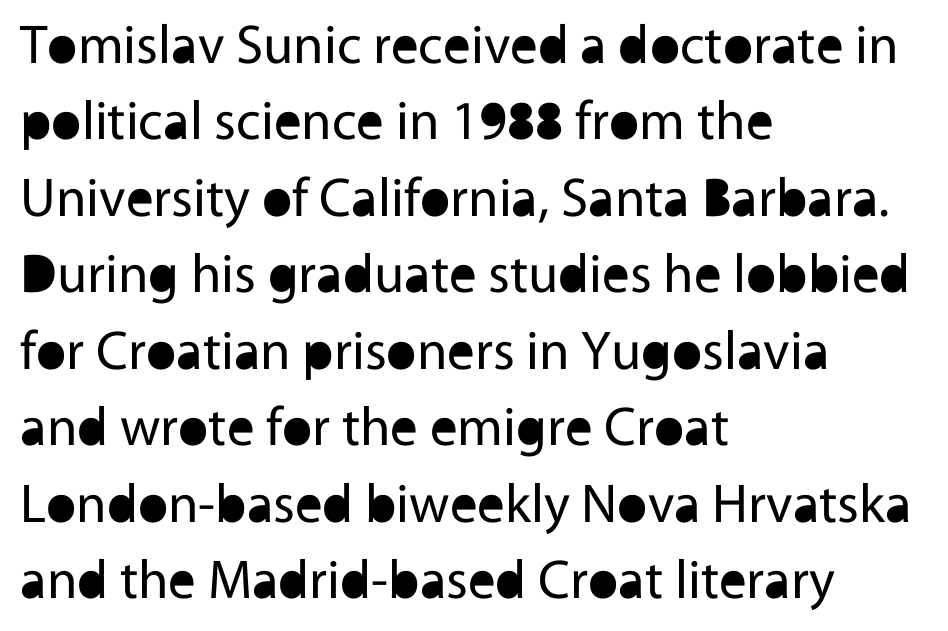
Q: Is the text bold? A: No.
Q: Is the text italic (slanted)? A: No, it is upright.
Q: Is the typeface a serif or a sans-serif typeface? A: Sans-serif.
Q: Is the text underlined? A: No.
Q: How is the paragraph aligned? A: Left-aligned.
Q: Is the spacing between letters normal or unusually wide? A: Normal.
Q: Is the spacing between lines tight, normal or loose? A: Normal.
Q: Width (condensed, normal, or wide)? A: Normal.
Q: x-height? A: Medium.
Q: Monospaced? A: No.
